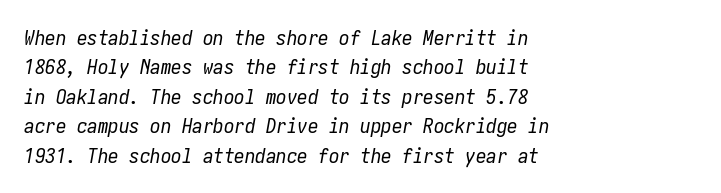
The image shows 21 px text type, italic (leaning right); set left-aligned, normal line spacing (1.4x), normal letter spacing, not underlined.
